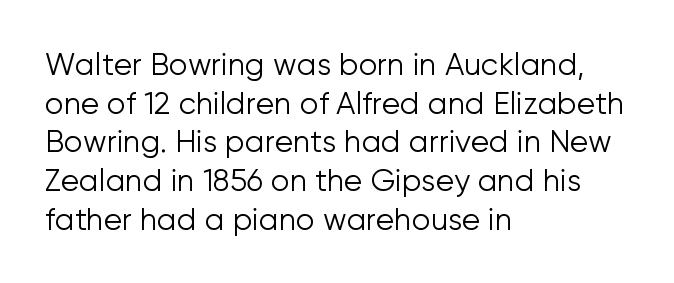
Q: Is the text bold? A: No.
Q: Is the text italic (slanted)? A: No, it is upright.
Q: Is the typeface a serif or a sans-serif typeface? A: Sans-serif.
Q: Is the text underlined? A: No.
Q: How is the paragraph aligned? A: Left-aligned.
Q: Is the spacing between letters normal or unusually wide? A: Normal.
Q: Is the spacing between lines tight, normal or loose? A: Normal.
Q: Width (condensed, normal, or wide)? A: Normal.
Q: Stroke contrast? A: Low.
Q: x-height? A: Medium.
Q: Monospaced? A: No.
